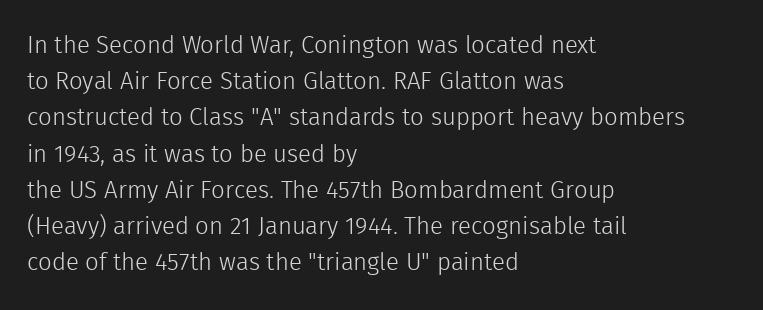
Q: Is the text bold? A: No.
Q: Is the text italic (slanted)? A: No, it is upright.
Q: Is the text underlined? A: No.
Q: How is the paragraph aligned? A: Left-aligned.
Q: Is the spacing between letters normal or unusually wide? A: Normal.
Q: Is the spacing between lines tight, normal or loose? A: Normal.
